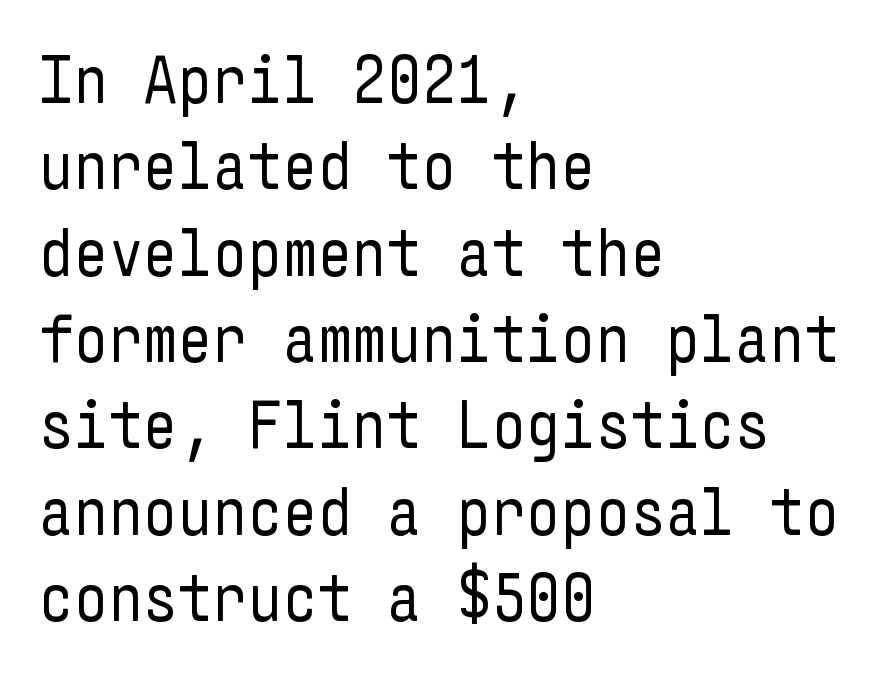
{"serif": "no", "italic": "no", "bold": "no", "weight": "regular", "width": "condensed", "stroke_contrast": "low", "x_height": "medium", "underline": "no", "align": "left", "line_spacing": "normal", "line_spacing_ratio": 1.27, "letter_spacing": "normal", "letter_spacing_em": 0.0, "glyph_px": 68}
